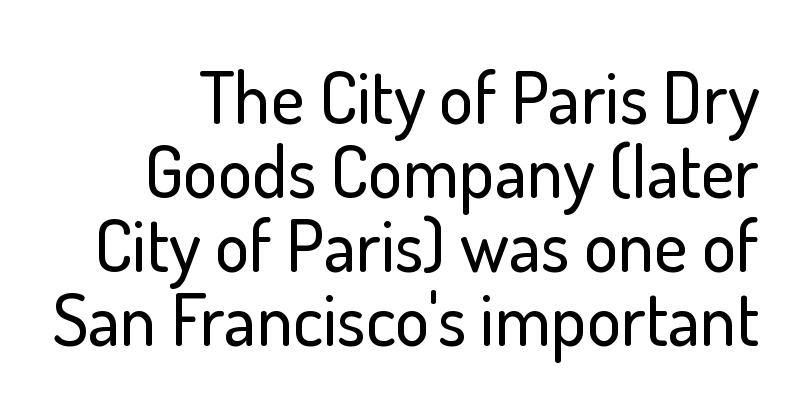
The image shows 72 px sans-serif type, upright; set tight line spacing (1.03x), normal letter spacing, not underlined; low stroke contrast and a small x-height.
